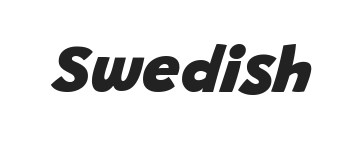
Bare-footed words on every line. The passage shown leans; its letterforms are oblique. Spacing between characters is what you'd get straight out of the box. Heft: maximum for text — a bold. Think of a printed novel: that variable character pitch is what you see here.
